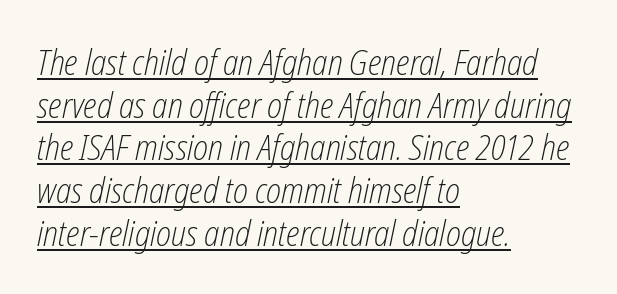
The rag falls on the right side of this text block. Default kerning and tracking; the words read as compact shapes. Each letter keeps its own natural width here, so spacing adapts to shape. Slanted lettering throughout.
